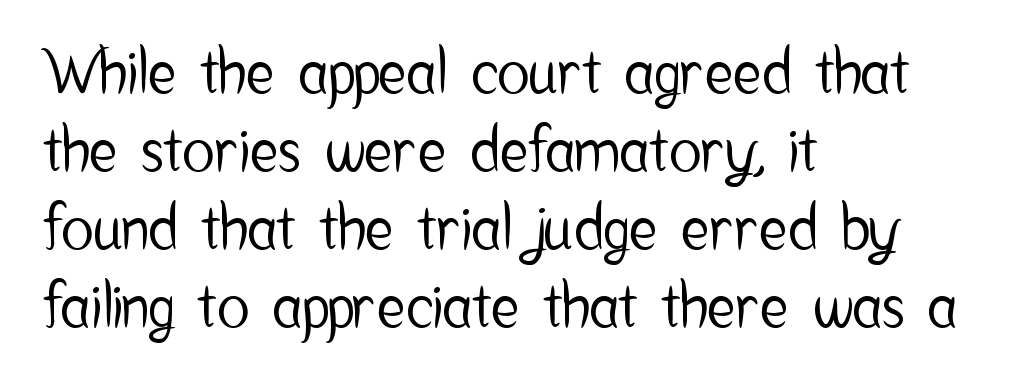
The image shows 60 px condensed sans-serif type, upright; set left-aligned, normal line spacing (1.3x), normal letter spacing, not underlined; low stroke contrast and a medium x-height.
